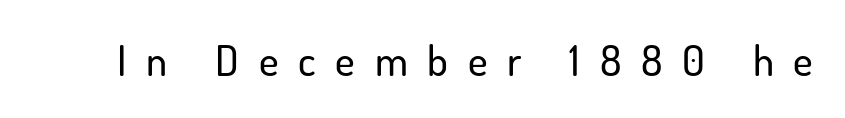
These lines are rendered in a variable-pitch font. The rendering inserts visible extra space after every character. Rendered with straight, roman letterforms. The space beneath each line is pristine and unruled. The font family rendered here belongs to the sans-serif group.
